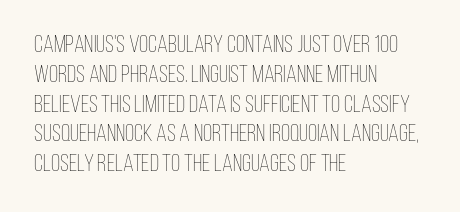
{"italic": "no", "bold": "no", "underline": "no", "align": "left", "line_spacing_ratio": 1.24, "letter_spacing": "normal", "letter_spacing_em": 0.0, "glyph_px": 24}
